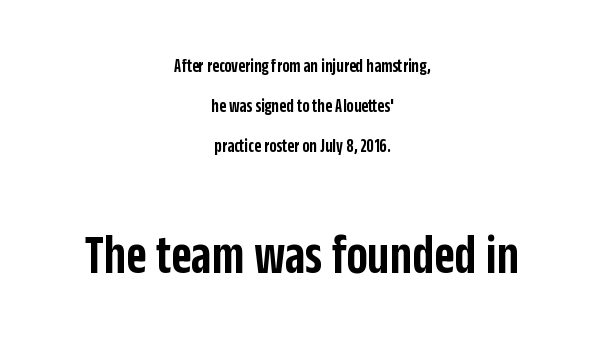
{"serif": "no", "italic": "no", "bold": "semi", "weight": "semibold", "width": "condensed", "stroke_contrast": "low", "x_height": "large", "monospaced": "no", "underline": "no", "align": "center", "line_spacing": "loose", "line_spacing_ratio": 2.11, "letter_spacing": "normal", "letter_spacing_em": 0.0, "larger_block": "second", "size_ratio": 2.95, "glyph_px": 56}
